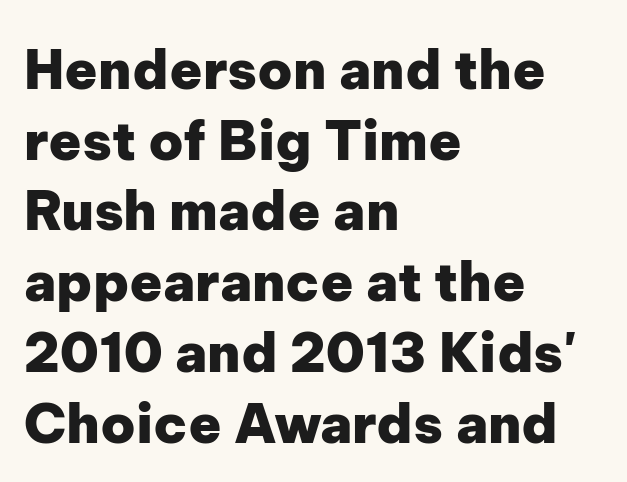
The image shows 54 px heavy sans-serif type, upright; set left-aligned, normal line spacing (1.31x), normal letter spacing, not underlined; low stroke contrast and a medium x-height.
